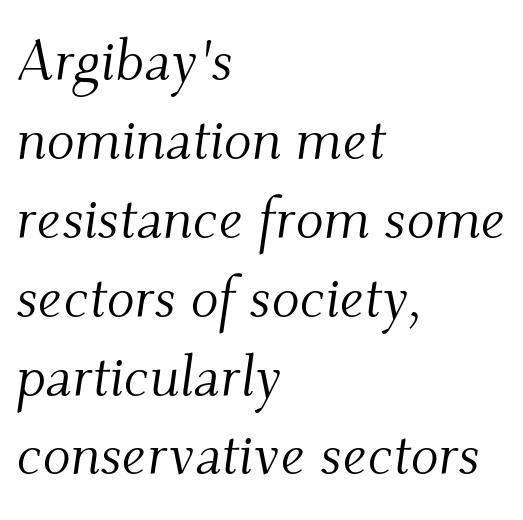
No word sits above an underline. Casual observation: everything's shoved over to the left. The rendering shows small feet on the letterforms — a serif design. Tracking here is standard; glyphs follow each other at the usual distance.
